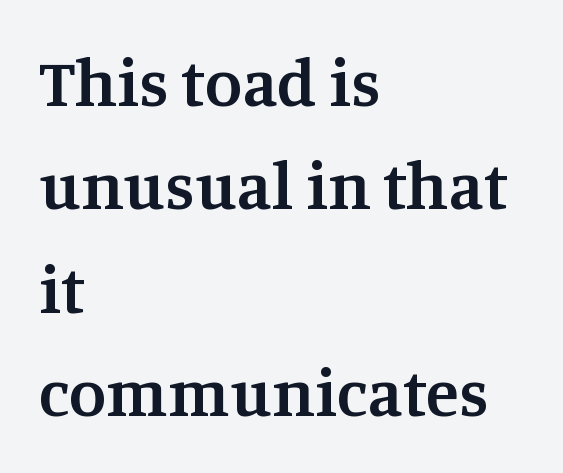
{"serif": "yes", "italic": "no", "bold": "semi", "weight": "semibold", "width": "normal", "stroke_contrast": "medium", "x_height": "large", "monospaced": "no", "underline": "no", "align": "left", "line_spacing": "normal", "line_spacing_ratio": 1.52, "letter_spacing": "normal", "letter_spacing_em": 0.0, "glyph_px": 68}
